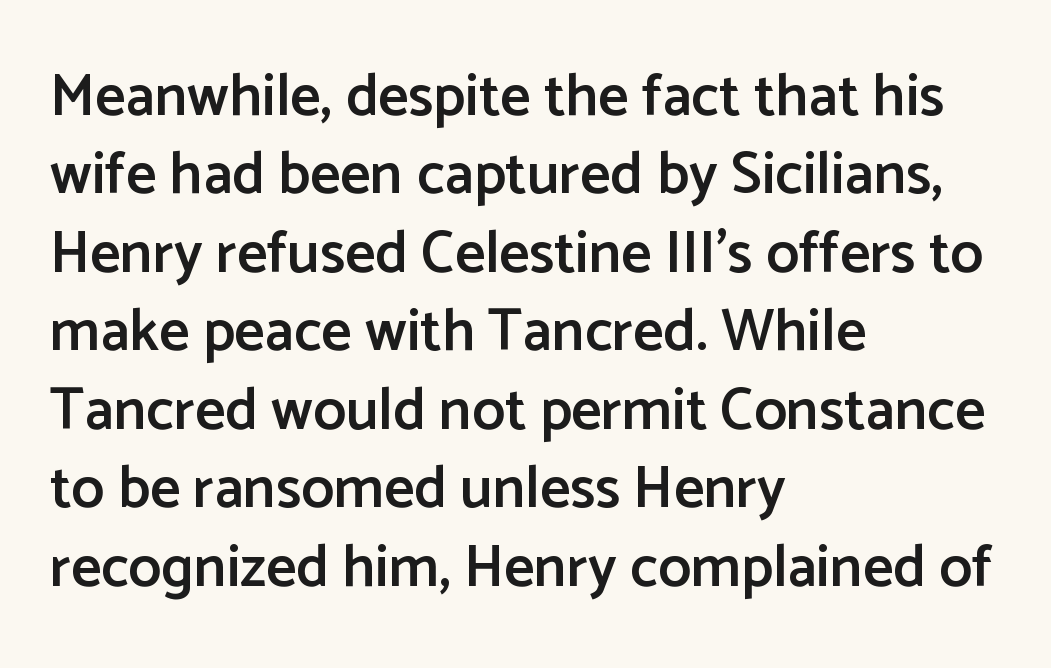
{"serif": "no", "italic": "no", "bold": "semi", "weight": "semibold", "width": "normal", "stroke_contrast": "low", "x_height": "medium", "monospaced": "no", "underline": "no", "align": "left", "line_spacing": "normal", "line_spacing_ratio": 1.33, "letter_spacing": "normal", "letter_spacing_em": 0.0, "glyph_px": 59}
